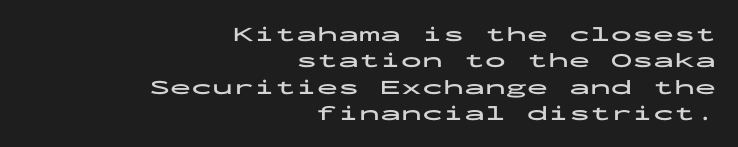
The image shows 21 px bold type, upright; set right-aligned, normal line spacing (1.26x), normal letter spacing, not underlined.
